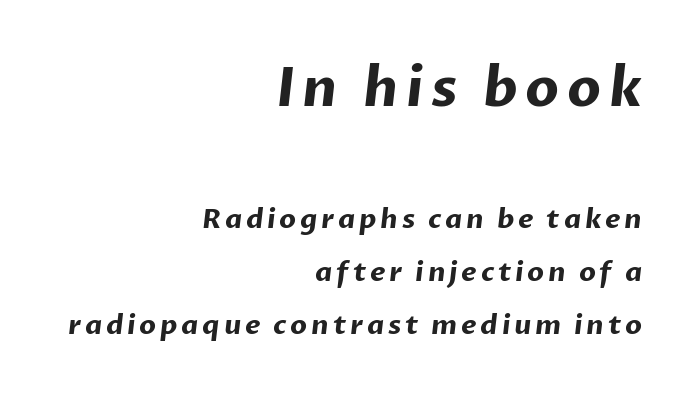
Glance below the letters and you will spot only blank space. The designer dialed line spacing up above the default. A typesetter would call this proportional, since set widths differ per character. You'd pick this weight for a headline — it's a proper bold. Each line ends at the same right margin while the left side varies.
